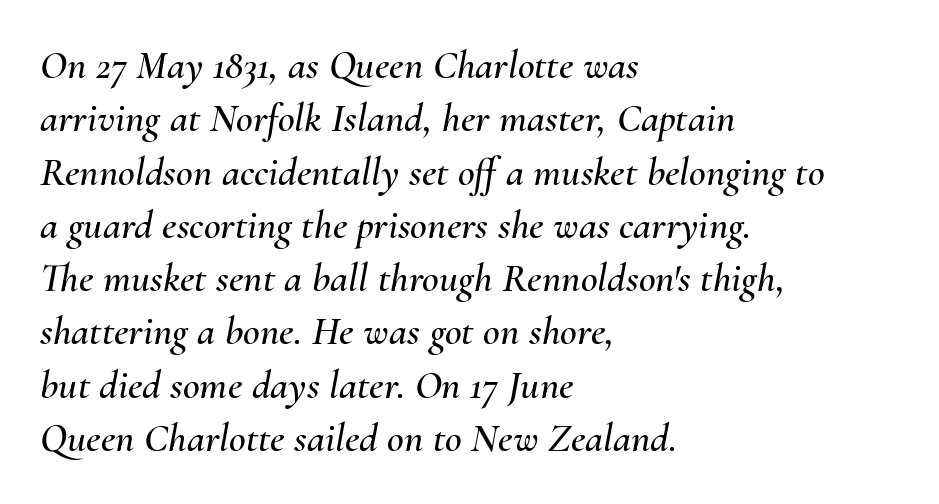
The image shows 41 px text type, italic (leaning right); set left-aligned, normal line spacing (1.3x), normal letter spacing, not underlined; medium stroke contrast and a small x-height.
